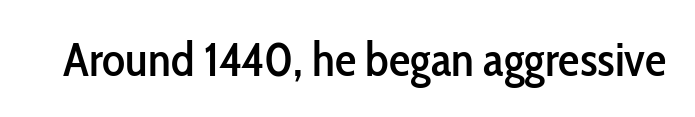
The tracking reads as untouched default to a designer's eye. Decoration check: the copy has no underline. The specimen reads as upright at a glance. The designer went with a sans here, leaving each stem footless. The passage shown is typed in a proportional face where columns would drift.
